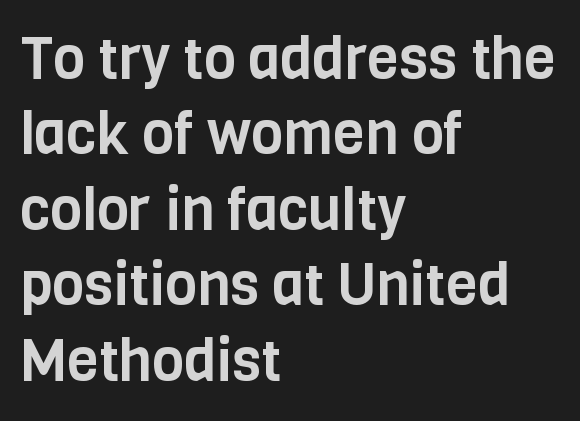
The image shows 58 px condensed sans-serif type, upright; set left-aligned, normal line spacing (1.3x), normal letter spacing, not underlined; low stroke contrast and a large x-height.
